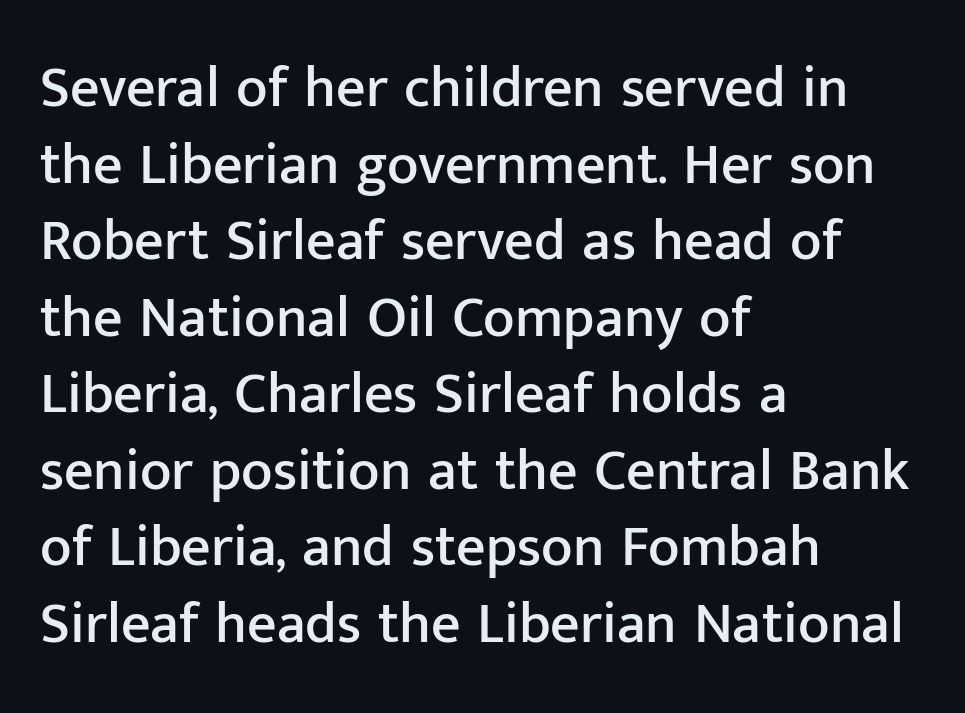
The glyphs in this specimen are sans serif. In terms of leading, this rendering sits right in the middle. If you drew a ruler down the left edge, every line would touch it. Vertical strokes here are truly vertical.
